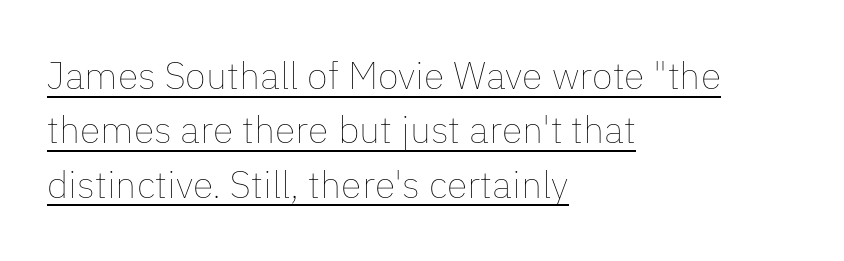
Q: Is the text bold? A: No.
Q: Is the text italic (slanted)? A: No, it is upright.
Q: Is the text underlined? A: Yes.
Q: How is the paragraph aligned? A: Left-aligned.
Q: Is the spacing between letters normal or unusually wide? A: Normal.
Q: Is the spacing between lines tight, normal or loose? A: Normal.
Q: Width (condensed, normal, or wide)? A: Normal.
Q: Stroke contrast? A: Low.
Q: x-height? A: Medium.
Q: Monospaced? A: No.
